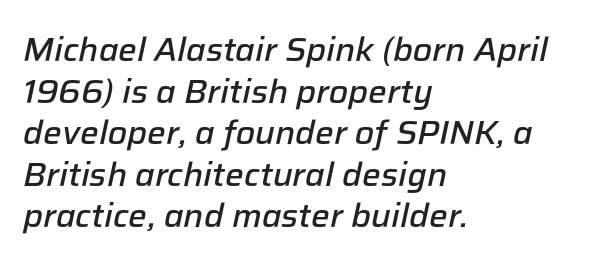
Q: Is the text bold? A: Semi-bold.
Q: Is the text italic (slanted)? A: Yes, it leans right by about 12 degrees.
Q: Is the text underlined? A: No.
Q: How is the paragraph aligned? A: Left-aligned.
Q: Is the spacing between letters normal or unusually wide? A: Normal.
Q: Is the spacing between lines tight, normal or loose? A: Normal.
Q: Width (condensed, normal, or wide)? A: Normal.
Q: Stroke contrast? A: Low.
Q: x-height? A: Medium.
Q: Monospaced? A: No.
